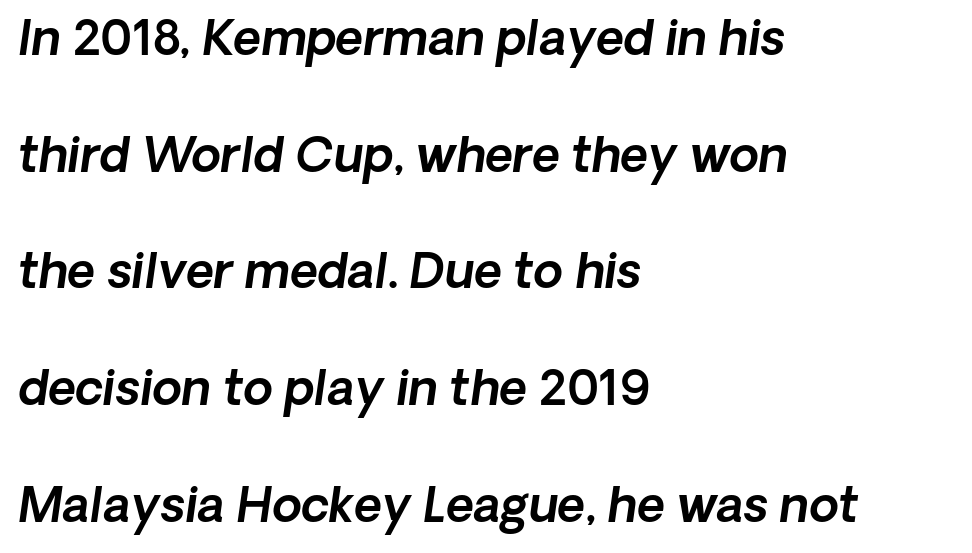
{"serif": "no", "width": "normal", "x_height": "medium", "monospaced": "no", "underline": "no", "align": "left", "line_spacing": "loose", "line_spacing_ratio": 2.43, "letter_spacing": "normal", "letter_spacing_em": 0.0, "glyph_px": 48}
